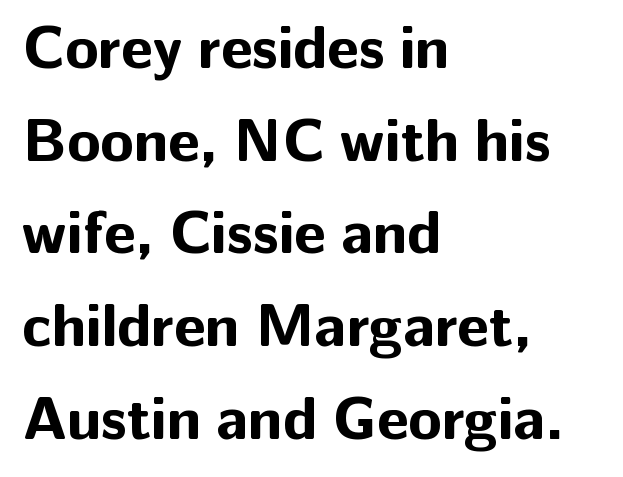
Q: Is the text bold? A: Yes.
Q: Is the text italic (slanted)? A: No, it is upright.
Q: Is the typeface a serif or a sans-serif typeface? A: Sans-serif.
Q: Is the text underlined? A: No.
Q: How is the paragraph aligned? A: Left-aligned.
Q: Is the spacing between letters normal or unusually wide? A: Normal.
Q: Is the spacing between lines tight, normal or loose? A: Normal.
Q: Width (condensed, normal, or wide)? A: Normal.
Q: Stroke contrast? A: Low.
Q: x-height? A: Medium.
Q: Monospaced? A: No.
